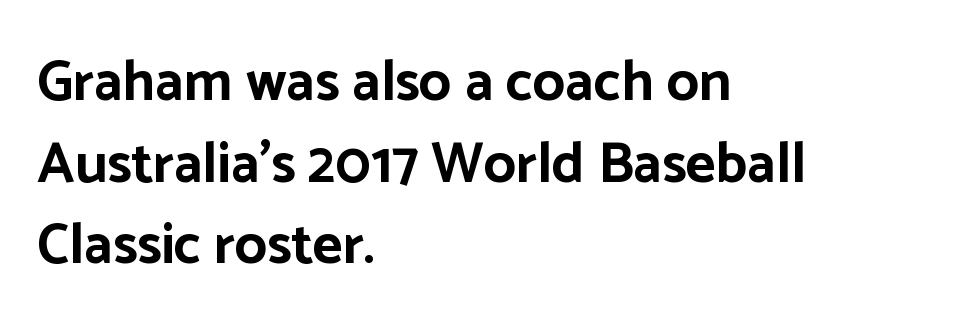
{"serif": "no", "italic": "no", "bold": "yes", "weight": "bold", "width": "normal", "stroke_contrast": "low", "x_height": "medium", "monospaced": "no", "underline": "no", "align": "left", "line_spacing": "normal", "line_spacing_ratio": 1.43, "letter_spacing": "normal", "letter_spacing_em": 0.0, "glyph_px": 57}
